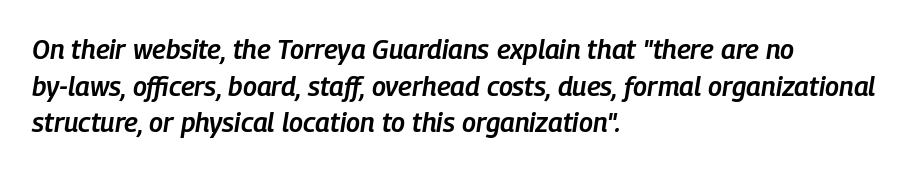
{"italic": "yes", "lean": "right", "slant_degrees": 9, "bold": "semi", "underline": "no", "align": "left", "line_spacing": "normal", "line_spacing_ratio": 1.36, "letter_spacing": "normal", "letter_spacing_em": 0.0, "glyph_px": 27}
